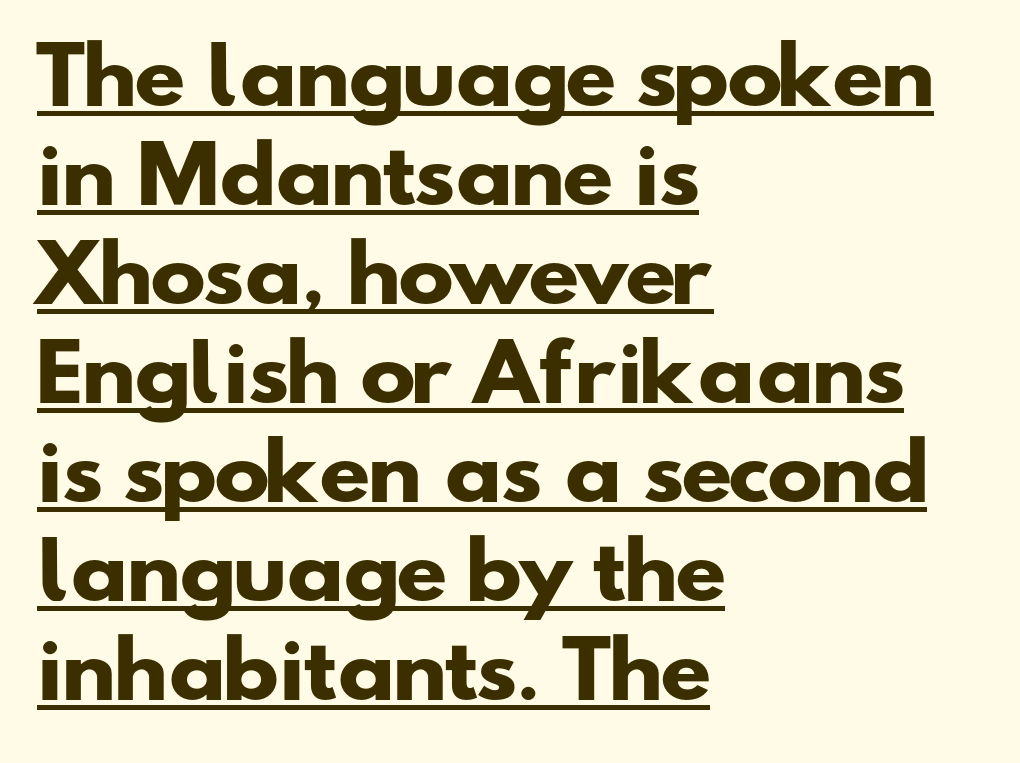
The image shows 75 px heavy, wide sans-serif type; set left-aligned, normal line spacing (1.32x), normal letter spacing, underlined; low stroke contrast and a small x-height.
